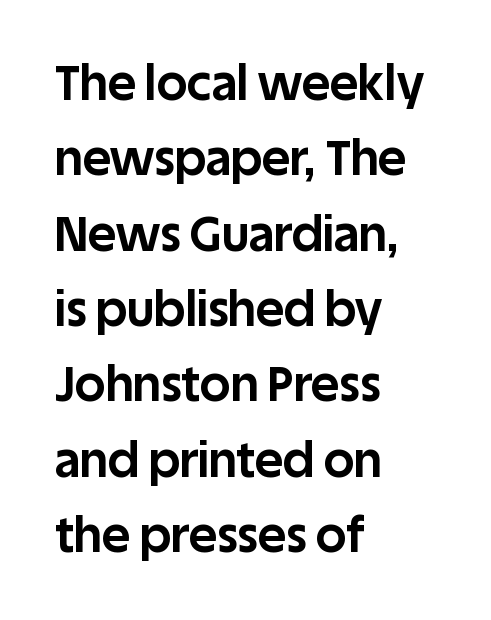
The image shows 48 px bold sans-serif type, upright; set left-aligned, normal line spacing (1.57x), normal letter spacing, not underlined; low stroke contrast and a large x-height.
